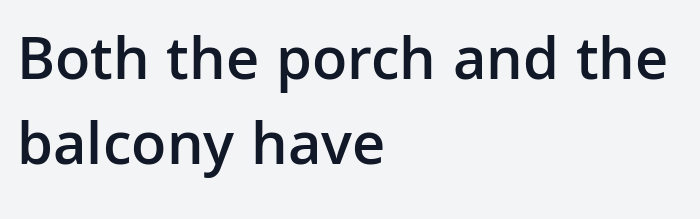
Q: Is the text bold? A: Semi-bold.
Q: Is the text italic (slanted)? A: No, it is upright.
Q: Is the typeface a serif or a sans-serif typeface? A: Sans-serif.
Q: Is the text underlined? A: No.
Q: How is the paragraph aligned? A: Left-aligned.
Q: Is the spacing between letters normal or unusually wide? A: Normal.
Q: Is the spacing between lines tight, normal or loose? A: Normal.
Q: Width (condensed, normal, or wide)? A: Normal.
Q: Stroke contrast? A: Low.
Q: x-height? A: Medium.
Q: Monospaced? A: No.
